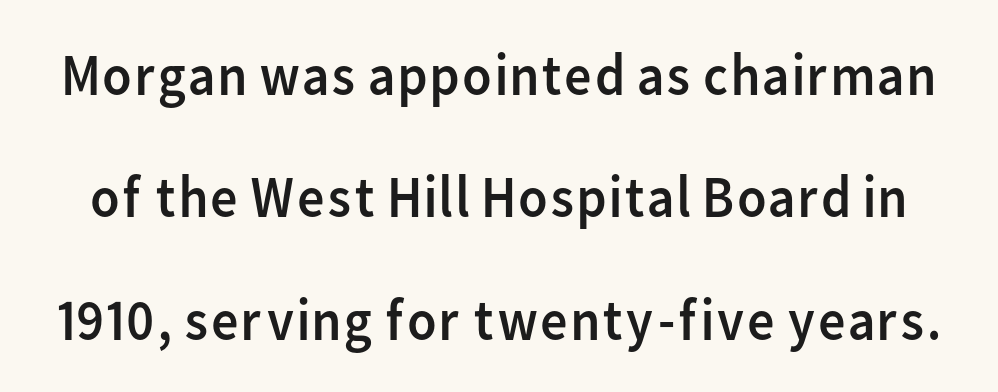
The image shows 60 px regular-weight sans-serif type, upright; set loose line spacing (2.04x), normal letter spacing, not underlined; low stroke contrast and a medium x-height.
